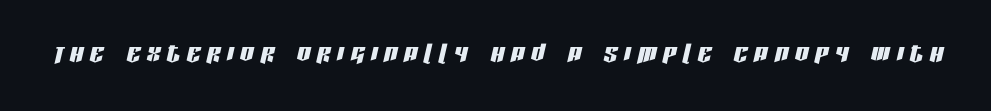
{"italic": "yes", "lean": "right", "slant_degrees": 13, "width": "condensed", "stroke_contrast": "low", "x_height": "large", "monospaced": "no", "underline": "no", "glyph_px": 34}
